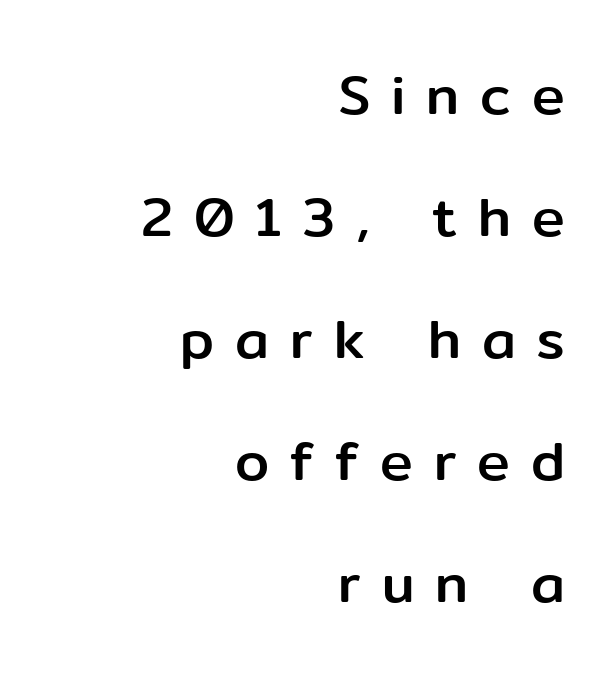
The image shows 55 px sans-serif type, upright; set right-aligned, loose line spacing (2.22x), unusually wide letter spacing (+0.38 em), not underlined; low stroke contrast and a medium x-height.
